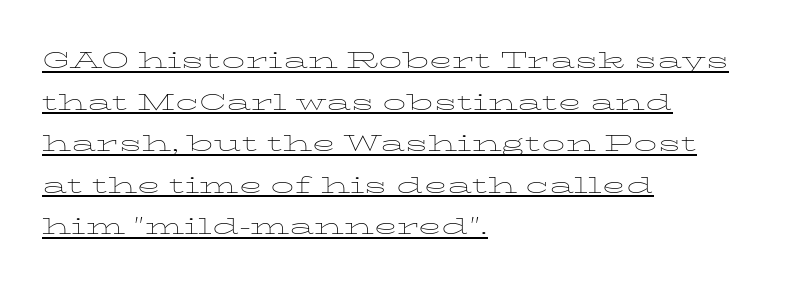
The image shows 31 px thin, wide type, upright; set left-aligned, normal line spacing (1.34x), normal letter spacing, underlined; low stroke contrast and a medium x-height.
